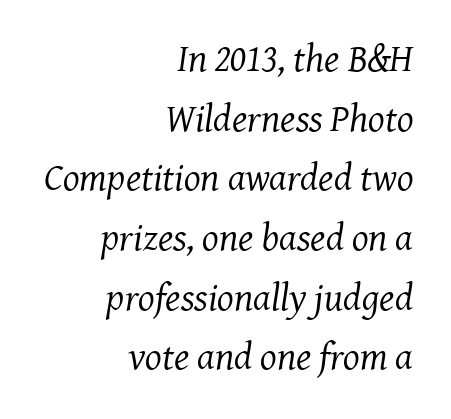
The image shows 39 px regular-weight serif type, italic (leaning right); set right-aligned, normal line spacing (1.53x), normal letter spacing, not underlined; medium stroke contrast and a medium x-height.
